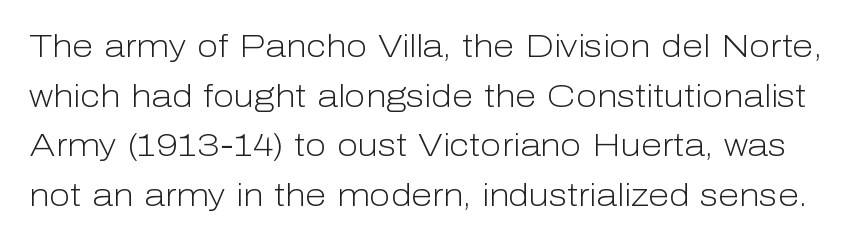
Is this a sans? Yes — the strokes have no serifs. The weight tops out at a normal text grade. Note the varied advance widths — an 'i' is clearly narrower than an 'm'. The zone under the glyphs is completely vacant. Style check: upright.
